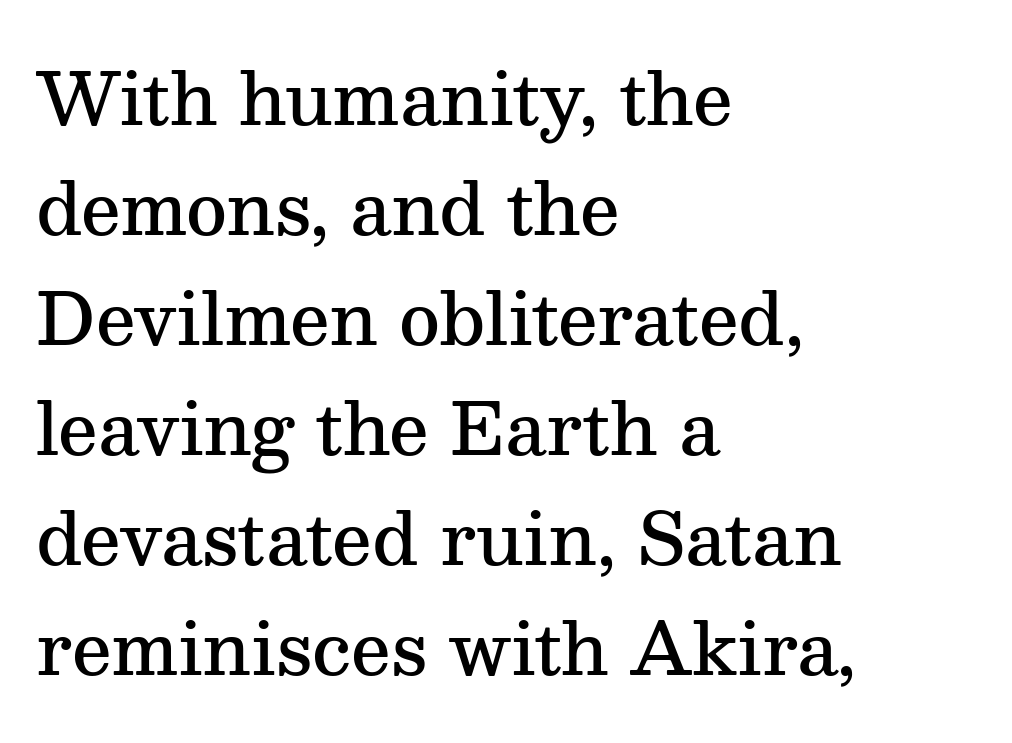
The image shows 71 px semibold serif type, upright; set left-aligned, normal line spacing (1.55x), normal letter spacing, not underlined; medium stroke contrast and a medium x-height.
